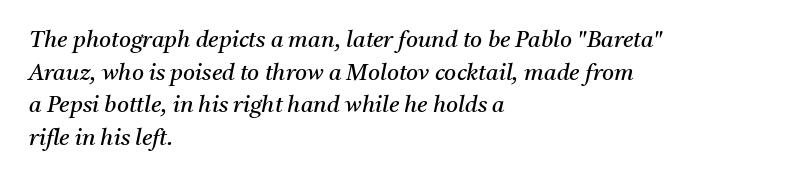
The image shows 23 px text type, italic (leaning right); set left-aligned, normal line spacing (1.42x), normal letter spacing, not underlined.
